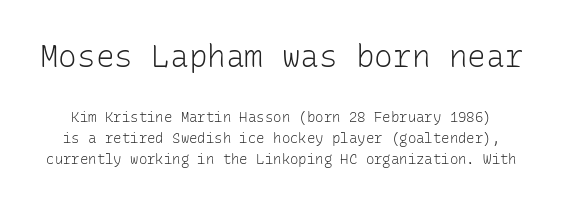
{"serif": "no", "italic": "no", "bold": "no", "weight": "light", "width": "normal", "stroke_contrast": "low", "x_height": "medium", "monospaced": "yes", "underline": "no", "line_spacing": "normal", "line_spacing_ratio": 1.5, "letter_spacing": "normal", "letter_spacing_em": 0.0, "larger_block": "first", "size_ratio": 2.21, "glyph_px": 31}
